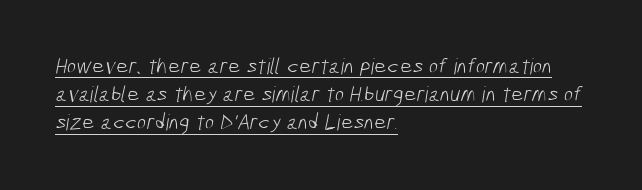
Q: Is the text bold? A: No.
Q: Is the text underlined? A: Yes.
Q: How is the paragraph aligned? A: Left-aligned.
Q: Is the spacing between letters normal or unusually wide? A: Normal.
Q: Is the spacing between lines tight, normal or loose? A: Normal.
